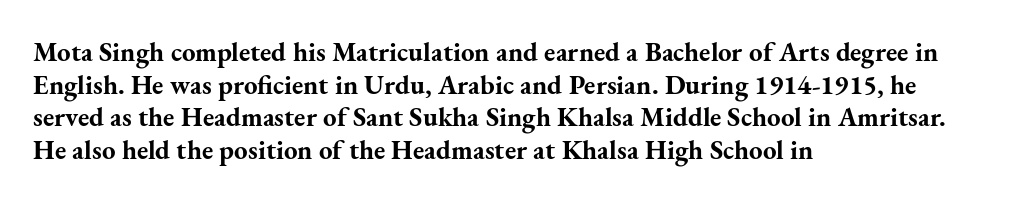
The image shows 27 px bold type, upright; set left-aligned, line spacing 1.21x, normal letter spacing, not underlined.
